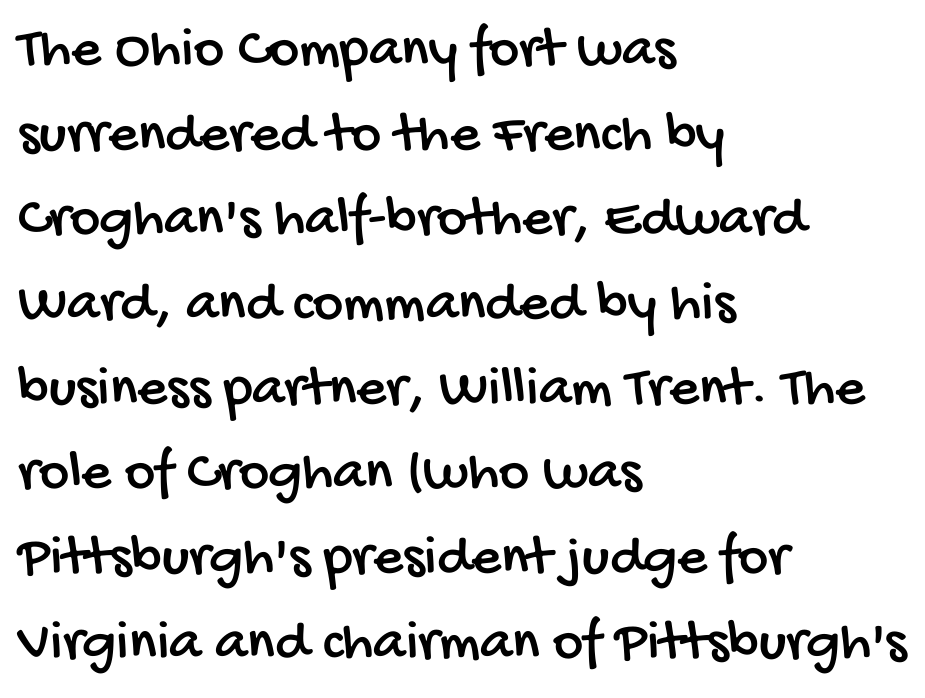
Q: Is the typeface a serif or a sans-serif typeface? A: Sans-serif.
Q: Is the text underlined? A: No.
Q: How is the paragraph aligned? A: Left-aligned.
Q: Is the spacing between letters normal or unusually wide? A: Normal.
Q: Is the spacing between lines tight, normal or loose? A: Normal.
Q: Width (condensed, normal, or wide)? A: Condensed.
Q: Stroke contrast? A: Low.
Q: x-height? A: Large.
Q: Monospaced? A: No.
